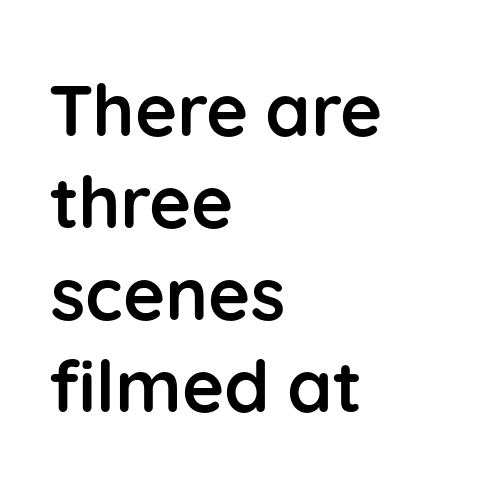
Q: Is the text bold? A: Yes.
Q: Is the text italic (slanted)? A: No, it is upright.
Q: Is the typeface a serif or a sans-serif typeface? A: Sans-serif.
Q: Is the text underlined? A: No.
Q: How is the paragraph aligned? A: Left-aligned.
Q: Is the spacing between letters normal or unusually wide? A: Normal.
Q: Is the spacing between lines tight, normal or loose? A: Normal.
Q: Width (condensed, normal, or wide)? A: Normal.
Q: Stroke contrast? A: Low.
Q: x-height? A: Medium.
Q: Monospaced? A: No.
